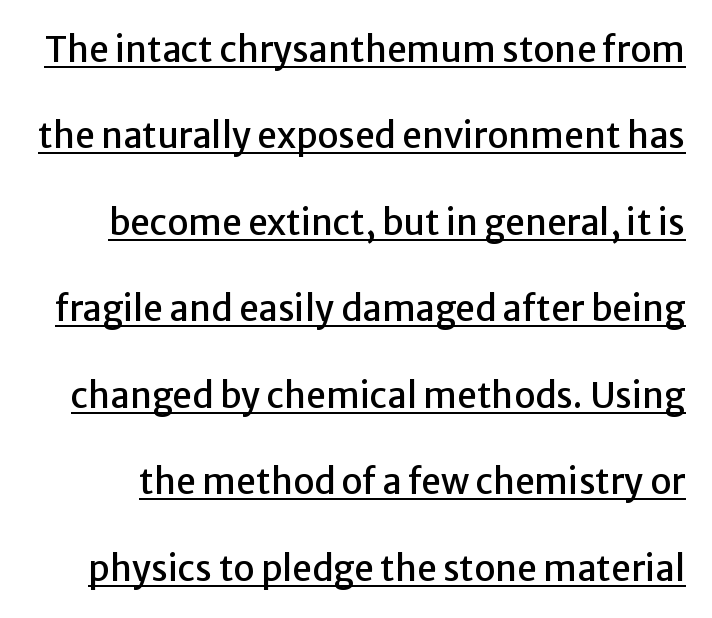
The typeface chosen for these lines omits serifs. Is there an underline? Yes — a line sits under the letters. Spacing verdict: proportional, widths tailored to each character. This rendering leaves character spacing at its baseline value.
